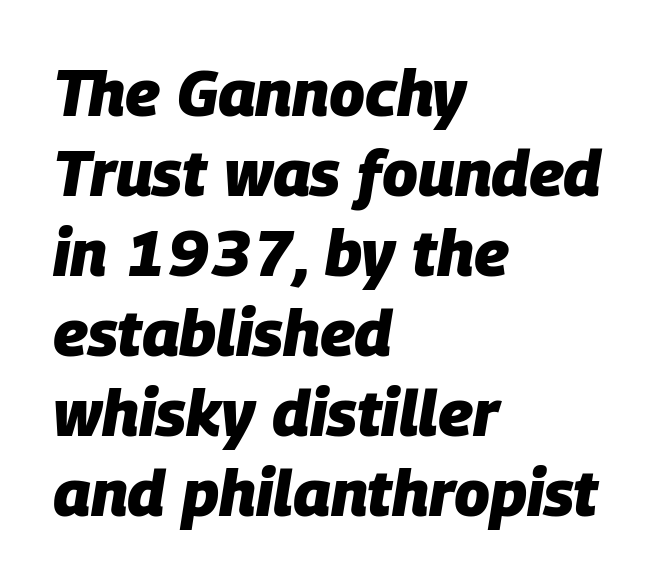
The image shows 65 px heavy type, italic (leaning right); set left-aligned, line spacing 1.23x, normal letter spacing, not underlined; low stroke contrast and a large x-height.
